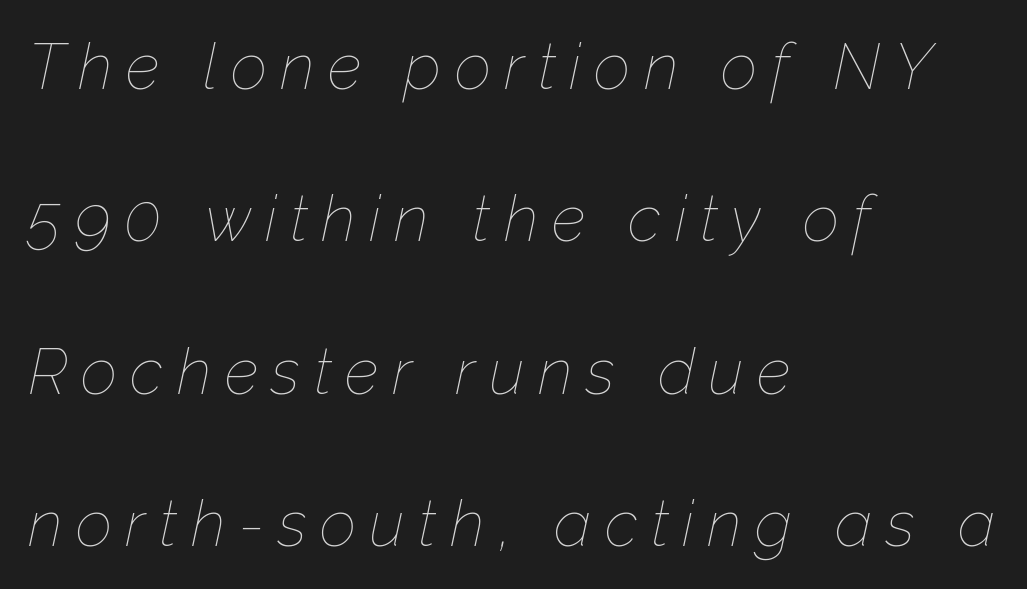
Q: Is the text bold? A: No.
Q: Is the text italic (slanted)? A: Yes, it leans right by about 12 degrees.
Q: Is the text underlined? A: No.
Q: How is the paragraph aligned? A: Left-aligned.
Q: Is the spacing between letters normal or unusually wide? A: Unusually wide.
Q: Is the spacing between lines tight, normal or loose? A: Loose.
Q: Width (condensed, normal, or wide)? A: Normal.
Q: Stroke contrast? A: Low.
Q: x-height? A: Medium.
Q: Monospaced? A: No.
